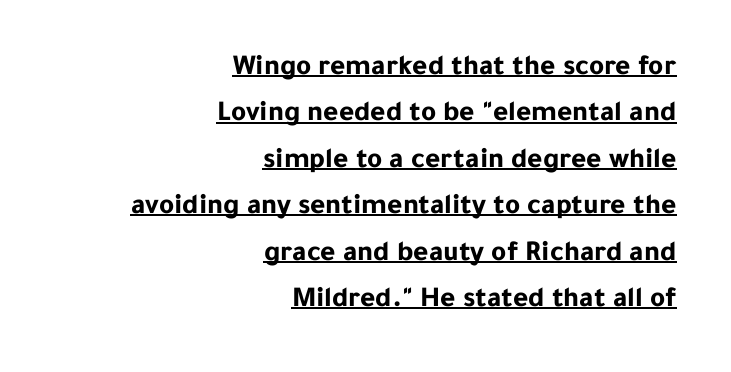
Q: Is the text bold? A: Yes.
Q: Is the text italic (slanted)? A: No, it is upright.
Q: Is the typeface a serif or a sans-serif typeface? A: Sans-serif.
Q: Is the text underlined? A: Yes.
Q: How is the paragraph aligned? A: Right-aligned.
Q: Is the spacing between letters normal or unusually wide? A: Normal.
Q: Is the spacing between lines tight, normal or loose? A: Normal.
Q: Width (condensed, normal, or wide)? A: Normal.
Q: Stroke contrast? A: Low.
Q: x-height? A: Medium.
Q: Monospaced? A: No.
